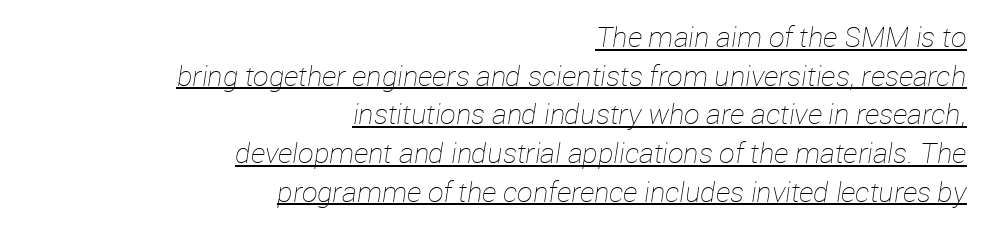
The image shows 28 px thin type, italic (leaning right); set right-aligned, normal line spacing (1.38x), normal letter spacing, underlined; low stroke contrast and a medium x-height.
